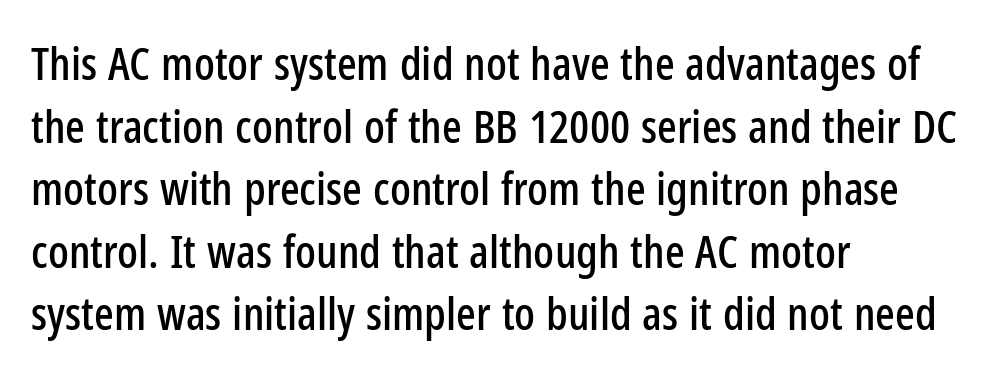
Q: Is the text italic (slanted)? A: No, it is upright.
Q: Is the typeface a serif or a sans-serif typeface? A: Sans-serif.
Q: Is the text underlined? A: No.
Q: How is the paragraph aligned? A: Left-aligned.
Q: Is the spacing between letters normal or unusually wide? A: Normal.
Q: Is the spacing between lines tight, normal or loose? A: Normal.
Q: Width (condensed, normal, or wide)? A: Condensed.
Q: Stroke contrast? A: Low.
Q: x-height? A: Medium.
Q: Monospaced? A: No.
